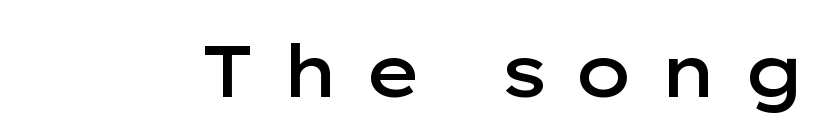
The image shows 72 px semibold, wide sans-serif type, upright; set unusually wide letter spacing (+0.32 em), not underlined; low stroke contrast and a medium x-height.
